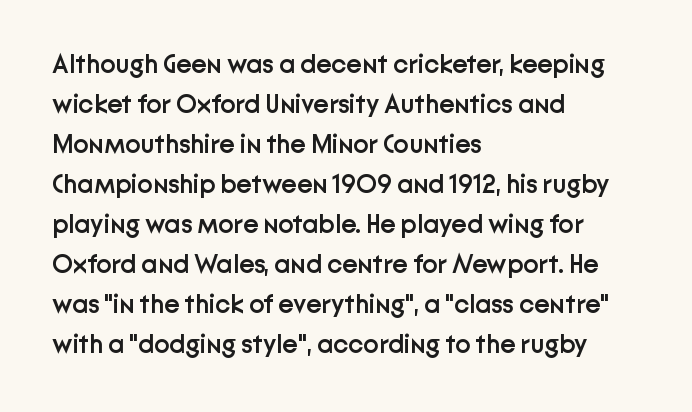
Leading matches the norm, producing a regular column. The passage is arranged the way most books set body copy — flush left. Anything drawn beneath the words? Only blank space. Typesetter's note: demi weight, one step under bold.
